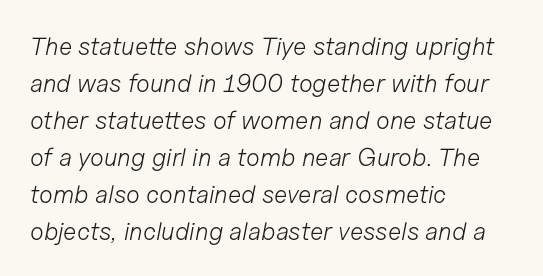
Q: Is the text bold? A: No.
Q: Is the text italic (slanted)? A: Yes, it leans right by about 11 degrees.
Q: Is the text underlined? A: No.
Q: How is the paragraph aligned? A: Left-aligned.
Q: Is the spacing between letters normal or unusually wide? A: Normal.
Q: Is the spacing between lines tight, normal or loose? A: Normal.
